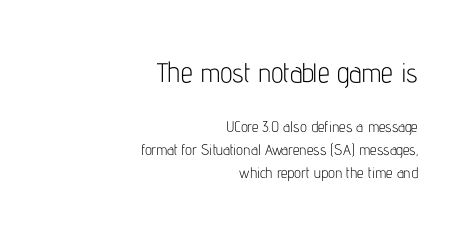
Q: Is the text bold? A: No.
Q: Is the text italic (slanted)? A: No, it is upright.
Q: Is the text underlined? A: No.
Q: How is the paragraph aligned? A: Right-aligned.
Q: Is the spacing between letters normal or unusually wide? A: Normal.
Q: Is the spacing between lines tight, normal or loose? A: Normal.
Q: Which block of text is set in a larger size, the first (top) or the second (bottom)? A: The first (top) one.
